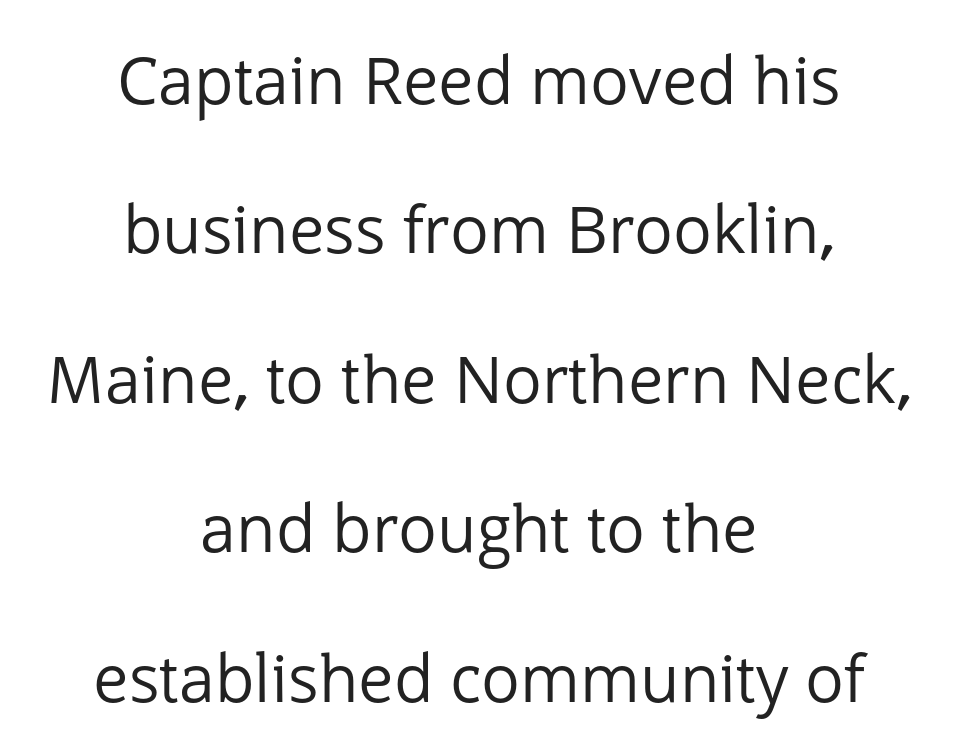
{"serif": "no", "italic": "no", "bold": "no", "weight": "regular", "width": "normal", "stroke_contrast": "low", "x_height": "medium", "monospaced": "no", "underline": "no", "align": "center", "line_spacing": "loose", "line_spacing_ratio": 2.3, "letter_spacing": "normal", "letter_spacing_em": 0.0, "glyph_px": 65}
